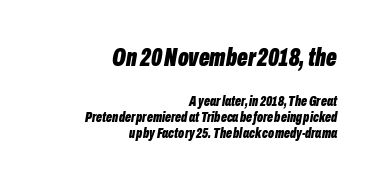
Alignment: flush right. Tracking here is standard; glyphs follow each other at the usual distance. The block sitting higher on the canvas is the one with enlarged characters. The characters look thick and weighty, a clear bold. Is there much room between lines? No — they nearly touch. Would a proofreader flag this as italicized? Yes.
